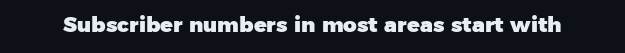
{"bold": "yes", "underline": "no", "letter_spacing": "normal", "letter_spacing_em": 0.0, "glyph_px": 21}
